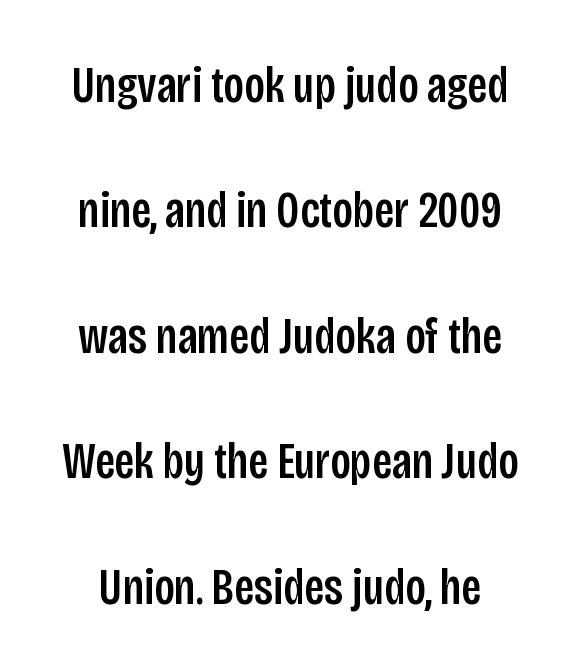
{"serif": "no", "italic": "no", "width": "condensed", "stroke_contrast": "low", "x_height": "large", "monospaced": "no", "underline": "no", "line_spacing": "loose", "line_spacing_ratio": 2.46, "letter_spacing": "normal", "letter_spacing_em": 0.0, "glyph_px": 51}
